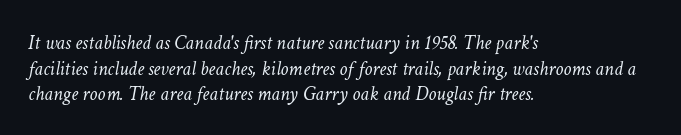
The image shows 20 px text type, italic (leaning right); set left-aligned, normal line spacing (1.28x), normal letter spacing, not underlined.
